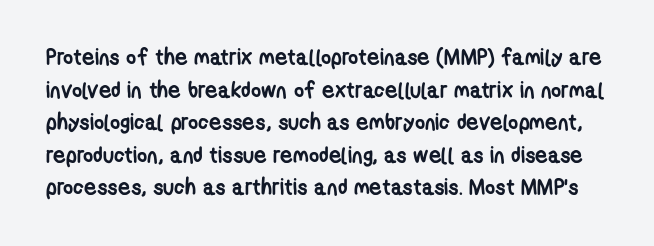
{"bold": "yes", "underline": "no", "line_spacing": "normal", "line_spacing_ratio": 1.48, "letter_spacing": "normal", "letter_spacing_em": 0.0, "glyph_px": 22}
